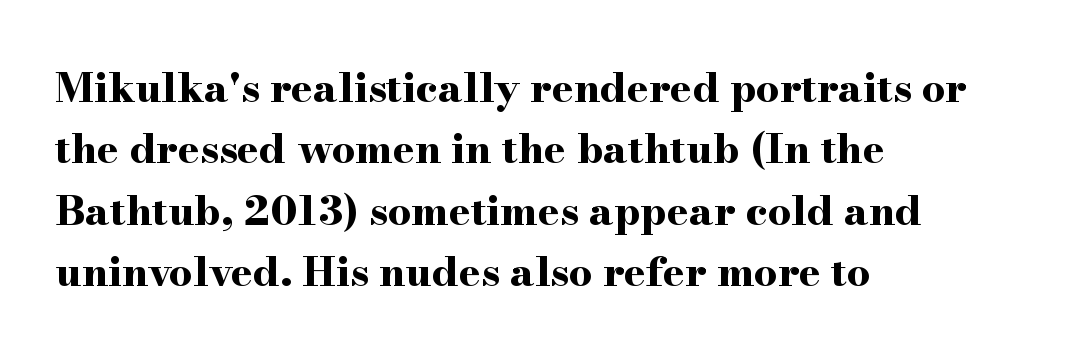
Q: Is the text bold? A: Yes.
Q: Is the text italic (slanted)? A: No, it is upright.
Q: Is the typeface a serif or a sans-serif typeface? A: Serif.
Q: Is the text underlined? A: No.
Q: How is the paragraph aligned? A: Left-aligned.
Q: Is the spacing between letters normal or unusually wide? A: Normal.
Q: Is the spacing between lines tight, normal or loose? A: Normal.
Q: Width (condensed, normal, or wide)? A: Wide.
Q: Stroke contrast? A: High.
Q: x-height? A: Small.
Q: Monospaced? A: No.
